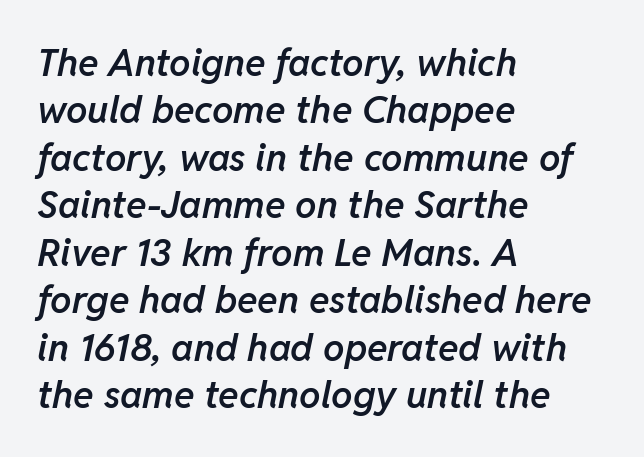
The image shows 38 px semibold type, italic (leaning right); set left-aligned, normal line spacing (1.25x), normal letter spacing, not underlined; low stroke contrast and a medium x-height.
